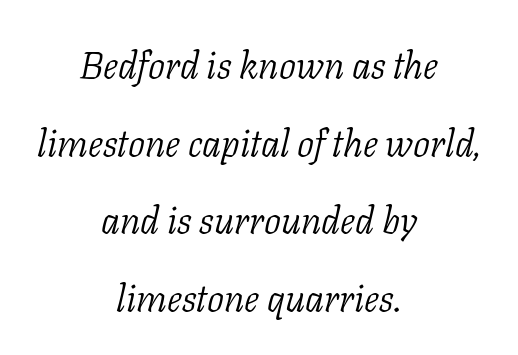
Ink coverage per letter is moderate at most. The letters carry serifs — small finishing strokes at the ends of their stems. Each word holds together tightly as a unit, with standard inter-letter gaps. The designer dialed line spacing up above the default. The passage shown is typed in a proportional face where columns would drift. A student would call this center alignment; a typographer would say set centered.
